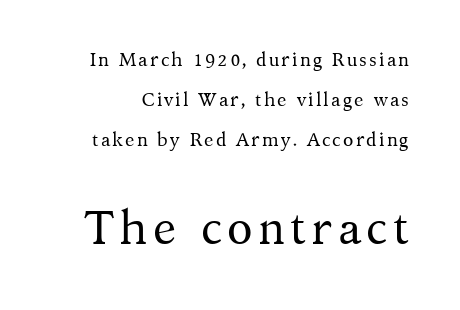
{"serif": "yes", "italic": "no", "bold": "no", "weight": "regular", "width": "normal", "stroke_contrast": "medium", "x_height": "medium", "monospaced": "no", "underline": "no", "line_spacing": "loose", "line_spacing_ratio": 2.1, "larger_block": "second", "size_ratio": 2.47, "glyph_px": 47}
